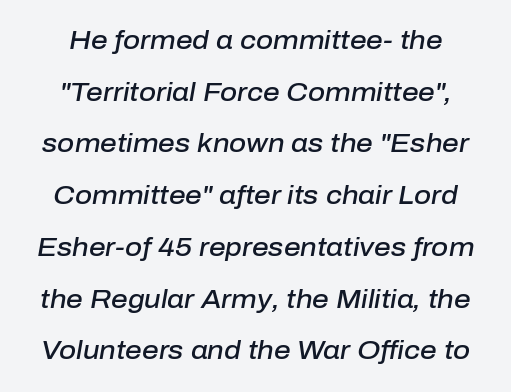
The image shows 26 px text type, italic (leaning right); set loose line spacing (1.99x), normal letter spacing, not underlined.
